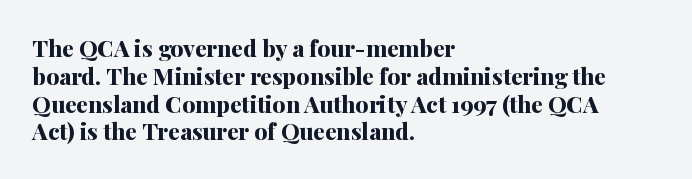
The image shows 23 px bold type, upright; set left-aligned, line spacing 1.21x, normal letter spacing, not underlined.
